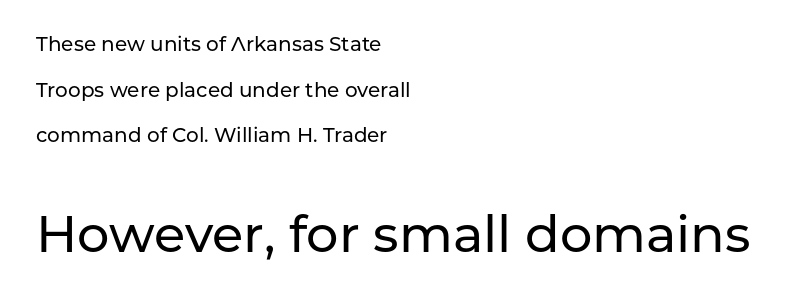
{"serif": "no", "italic": "no", "width": "normal", "stroke_contrast": "low", "x_height": "medium", "monospaced": "no", "underline": "no", "align": "left", "line_spacing": "loose", "line_spacing_ratio": 2.28, "letter_spacing": "normal", "letter_spacing_em": 0.0, "larger_block": "second", "size_ratio": 2.55, "glyph_px": 51}
